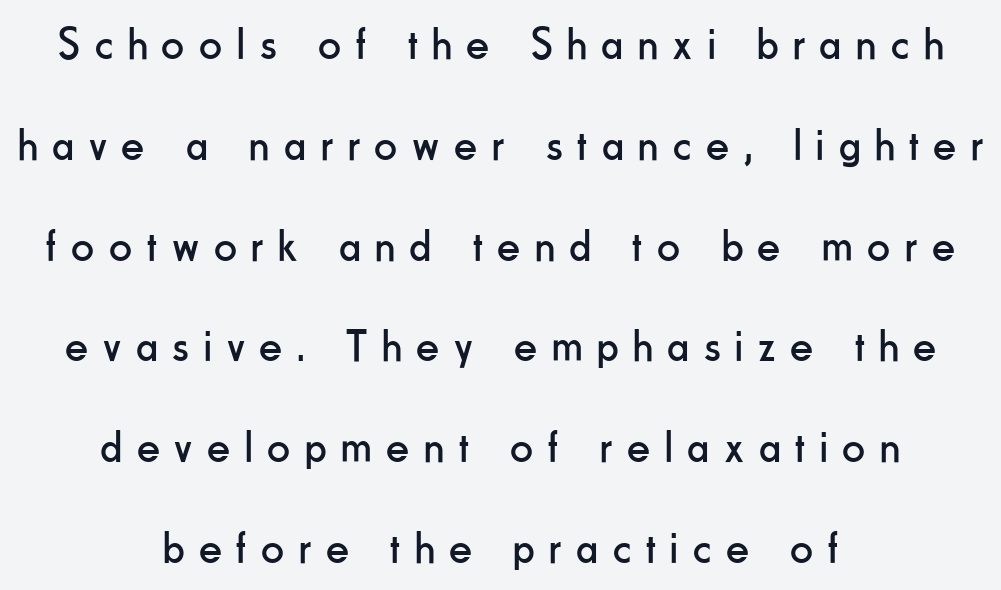
Q: Is the text bold? A: No.
Q: Is the text italic (slanted)? A: No, it is upright.
Q: Is the typeface a serif or a sans-serif typeface? A: Sans-serif.
Q: Is the text underlined? A: No.
Q: How is the paragraph aligned? A: Centered.
Q: Is the spacing between letters normal or unusually wide? A: Unusually wide.
Q: Is the spacing between lines tight, normal or loose? A: Loose.
Q: Width (condensed, normal, or wide)? A: Condensed.
Q: Stroke contrast? A: Low.
Q: x-height? A: Small.
Q: Monospaced? A: No.
